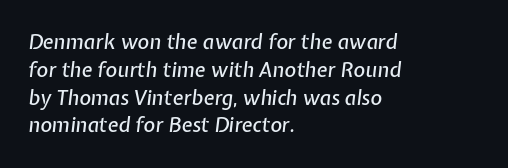
Q: Is the text italic (slanted)? A: Yes, it leans right by about 7 degrees.
Q: Is the text underlined? A: No.
Q: How is the paragraph aligned? A: Left-aligned.
Q: Is the spacing between letters normal or unusually wide? A: Normal.
Q: Is the spacing between lines tight, normal or loose? A: Normal.
